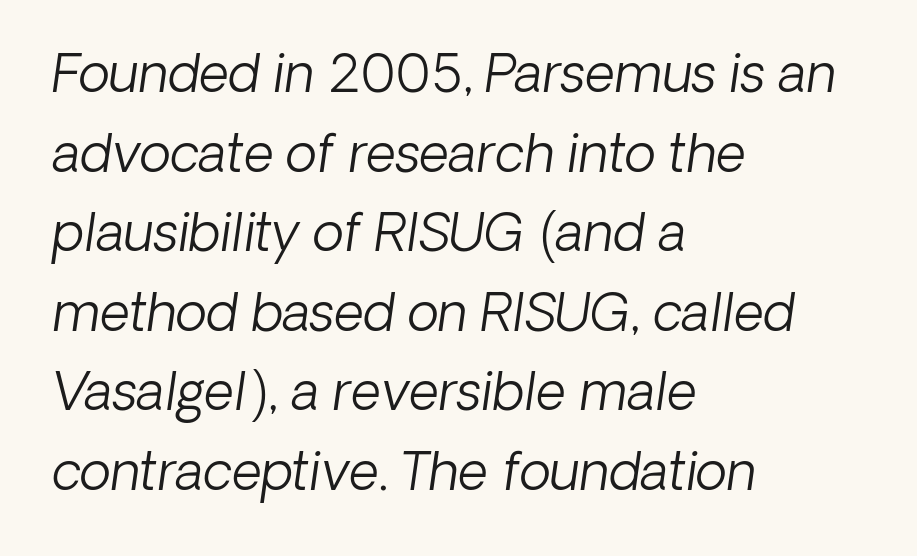
Q: Is the text bold? A: No.
Q: Is the text italic (slanted)? A: Yes, it leans right by about 8 degrees.
Q: Is the text underlined? A: No.
Q: How is the paragraph aligned? A: Left-aligned.
Q: Is the spacing between letters normal or unusually wide? A: Normal.
Q: Is the spacing between lines tight, normal or loose? A: Normal.
Q: Width (condensed, normal, or wide)? A: Normal.
Q: Stroke contrast? A: Low.
Q: x-height? A: Medium.
Q: Monospaced? A: No.
